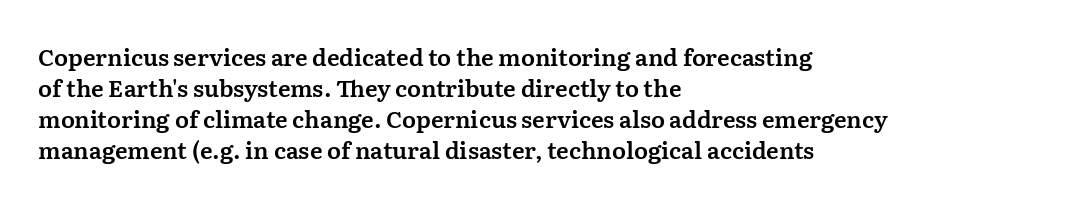
{"italic": "no", "underline": "no", "align": "left", "line_spacing": "normal", "line_spacing_ratio": 1.35, "letter_spacing": "normal", "letter_spacing_em": 0.0, "glyph_px": 23}
